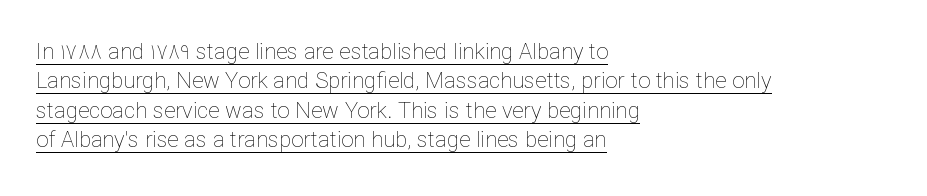
Here the glyphs are tracked normally, forming tight word shapes. The strokes carry an ordinary text weight at most. Typeset ragged right — the left edge is the straight one. Honestly, the underline is the first thing you notice here. Rendered with straight, roman letterforms. The vertical gap from one line to the next is medium.
